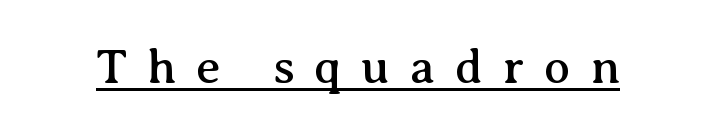
{"serif": "yes", "italic": "no", "width": "normal", "stroke_contrast": "medium", "x_height": "medium", "monospaced": "no", "underline": "yes", "letter_spacing": "wide", "letter_spacing_em": 0.42, "glyph_px": 48}
